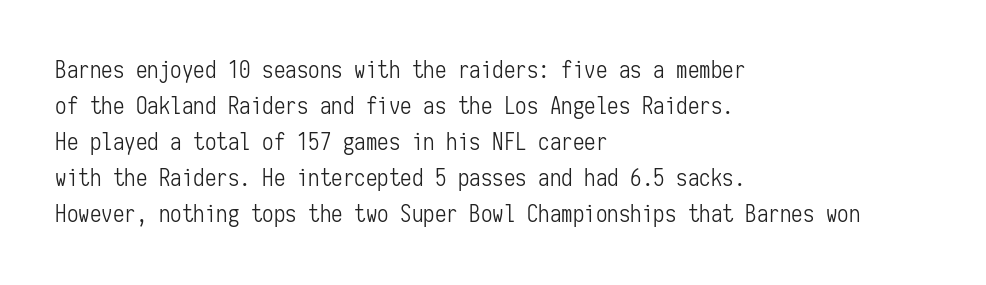
{"italic": "no", "bold": "no", "underline": "no", "align": "left", "line_spacing": "normal", "line_spacing_ratio": 1.57, "letter_spacing": "normal", "letter_spacing_em": 0.0, "glyph_px": 23}
